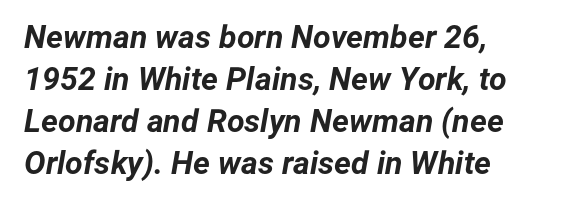
The image shows 32 px bold type, italic (leaning right); set normal line spacing (1.31x), normal letter spacing, not underlined; low stroke contrast and a medium x-height.
